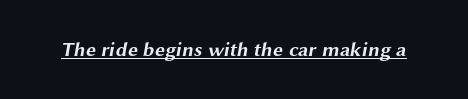
The sample's only ornament is a line tracing under the words. Heavy-handed strokes throughout: this text is bold. Tracking here is standard; glyphs follow each other at the usual distance.
